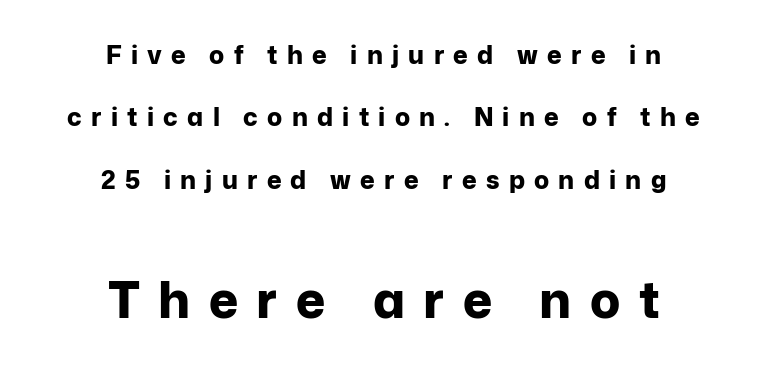
Q: Is the text bold? A: Yes.
Q: Is the text italic (slanted)? A: No, it is upright.
Q: Is the typeface a serif or a sans-serif typeface? A: Sans-serif.
Q: Is the text underlined? A: No.
Q: How is the paragraph aligned? A: Centered.
Q: Is the spacing between letters normal or unusually wide? A: Unusually wide.
Q: Is the spacing between lines tight, normal or loose? A: Loose.
Q: Which block of text is set in a larger size, the first (top) or the second (bottom)? A: The second (bottom) one.
Q: Width (condensed, normal, or wide)? A: Normal.
Q: Stroke contrast? A: Low.
Q: x-height? A: Medium.
Q: Monospaced? A: No.
